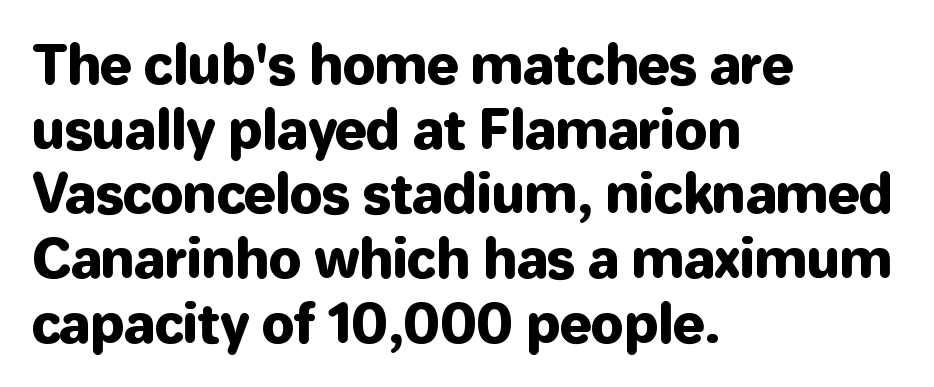
{"serif": "no", "italic": "no", "width": "normal", "stroke_contrast": "low", "x_height": "medium", "monospaced": "no", "underline": "no", "align": "left", "line_spacing_ratio": 1.22, "letter_spacing": "normal", "letter_spacing_em": 0.0, "glyph_px": 53}
